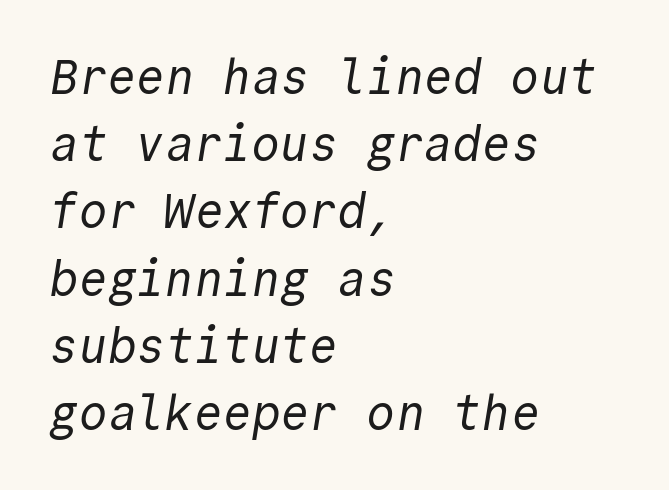
Q: Is the text bold? A: No.
Q: Is the typeface a serif or a sans-serif typeface? A: Sans-serif.
Q: Is the text underlined? A: No.
Q: How is the paragraph aligned? A: Left-aligned.
Q: Is the spacing between letters normal or unusually wide? A: Normal.
Q: Is the spacing between lines tight, normal or loose? A: Normal.
Q: Width (condensed, normal, or wide)? A: Normal.
Q: x-height? A: Medium.
Q: Monospaced? A: Yes.
